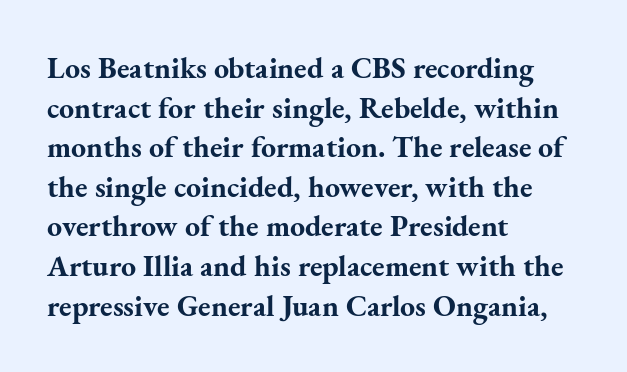
Caption: standard tracking, unaltered. The compositor pushed each line to the left boundary. Here the designer chose a conventional face with non-uniform glyph widths. The characters display serif detailing at their extremities. Each glyph is drawn with heavy, bold strokes. Notice how the stems are strictly vertical — no italics here.
